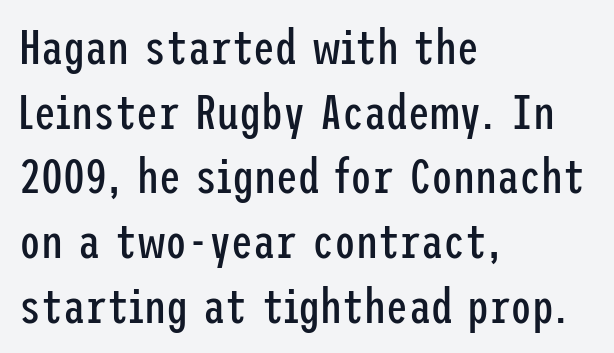
The image shows 49 px regular-weight, condensed sans-serif type, upright; set left-aligned, normal line spacing (1.32x), normal letter spacing, not underlined; low stroke contrast and a medium x-height.
